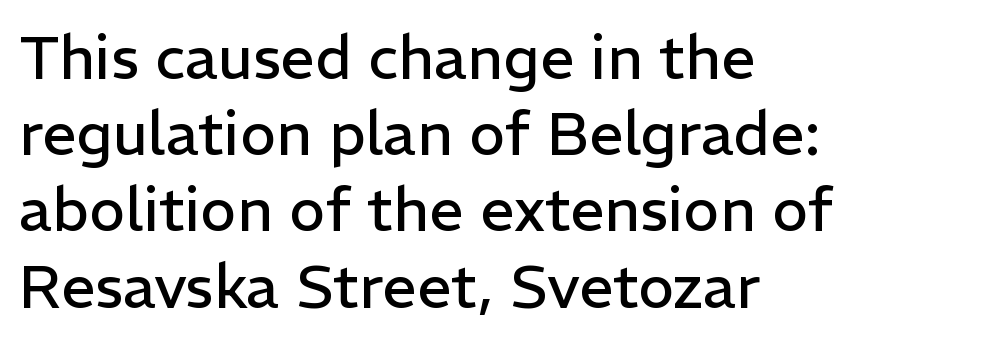
The image shows 61 px regular-weight sans-serif type, upright; set left-aligned, normal line spacing (1.25x), normal letter spacing, not underlined; low stroke contrast and a medium x-height.
